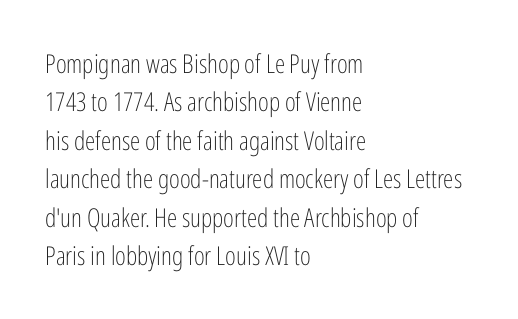
Q: Is the text bold? A: No.
Q: Is the text italic (slanted)? A: No, it is upright.
Q: Is the text underlined? A: No.
Q: How is the paragraph aligned? A: Left-aligned.
Q: Is the spacing between letters normal or unusually wide? A: Normal.
Q: Is the spacing between lines tight, normal or loose? A: Normal.
